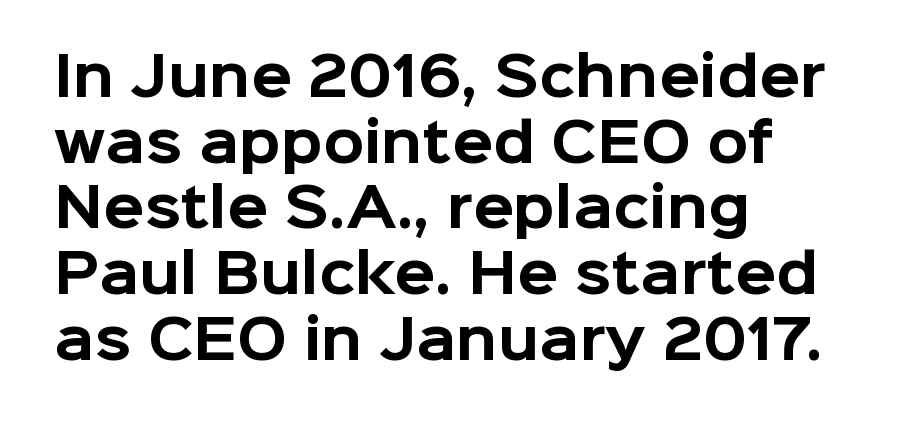
Strokes here are thick enough to call this a true bold. Tracking value appears to be zero — textbook default spacing. Ordinary non-slanted type is in use. Note: no serifs on the glyphs.
